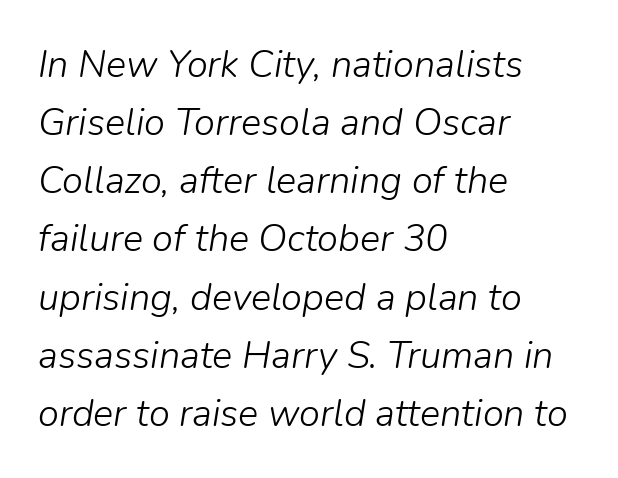
The image shows 38 px light type, italic (leaning right); set left-aligned, normal line spacing (1.53x), normal letter spacing, not underlined; low stroke contrast and a medium x-height.
